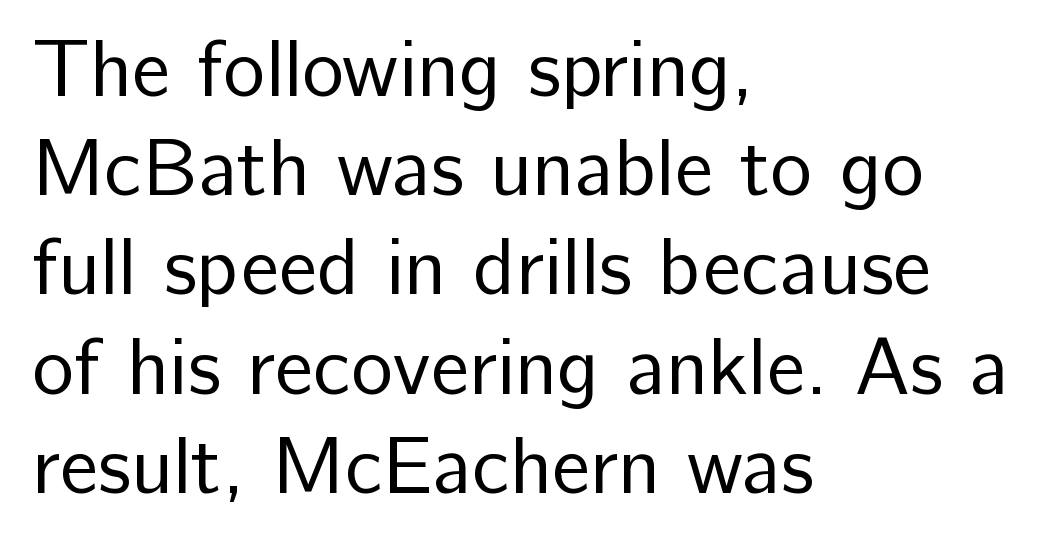
The type family on display is of the sans-serif kind. Tracking here is standard; glyphs follow each other at the usual distance. Posture: upright roman. The passage shown is not underscored anywhere. This rendering uses left alignment, leaving the right contour irregular. Is this a fixed-width face? No — the glyphs have proportional, varying widths.
